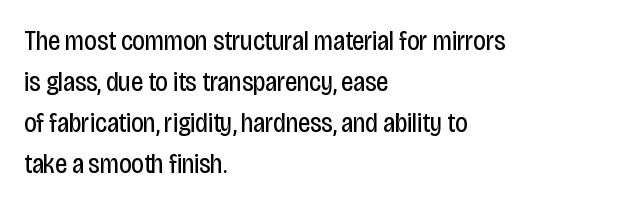
Q: Is the text bold? A: No.
Q: Is the text italic (slanted)? A: No, it is upright.
Q: Is the text underlined? A: No.
Q: How is the paragraph aligned? A: Left-aligned.
Q: Is the spacing between letters normal or unusually wide? A: Normal.
Q: Is the spacing between lines tight, normal or loose? A: Normal.
